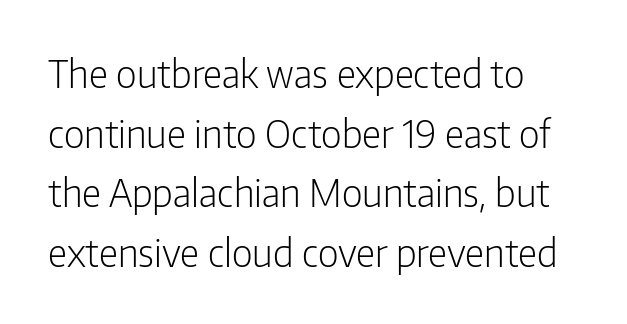
The image shows 38 px light, condensed sans-serif type, upright; set left-aligned, normal line spacing (1.57x), normal letter spacing, not underlined; low stroke contrast and a medium x-height.
